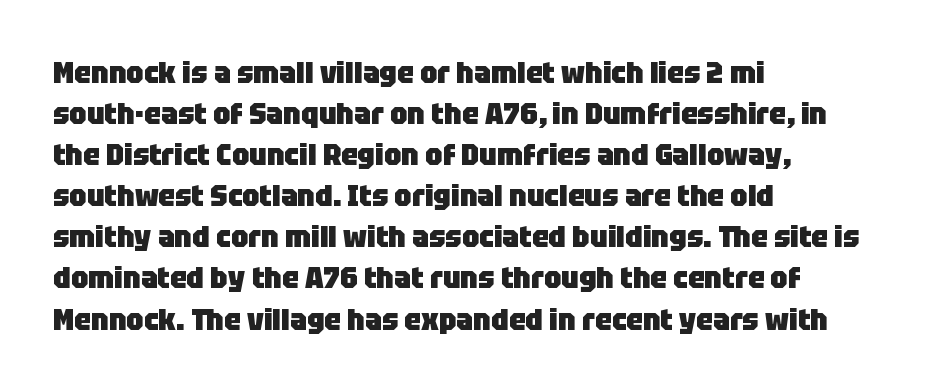
You could not count columns in this text — the font is proportionally spaced. Between one letter and the next there's only the usual sliver of space. Notice how thick the strokes are: this is what a full bold looks like. A roman cut, with each character standing at attention. The typesetter chose a ragged-right arrangement here.
